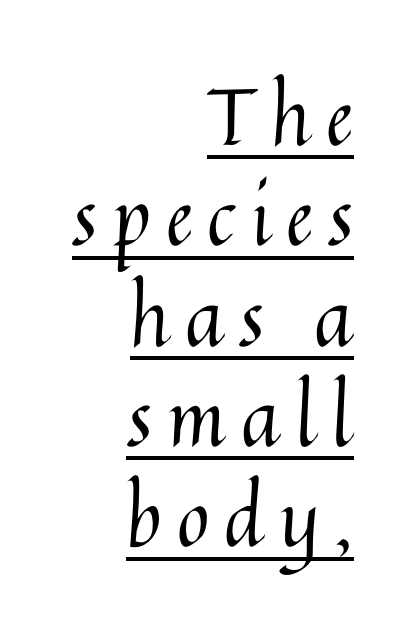
Q: Is the text bold? A: No.
Q: Is the text underlined? A: Yes.
Q: How is the paragraph aligned? A: Right-aligned.
Q: Is the spacing between lines tight, normal or loose? A: Normal.
Q: Width (condensed, normal, or wide)? A: Normal.
Q: Stroke contrast? A: Medium.
Q: x-height? A: Medium.
Q: Monospaced? A: No.
